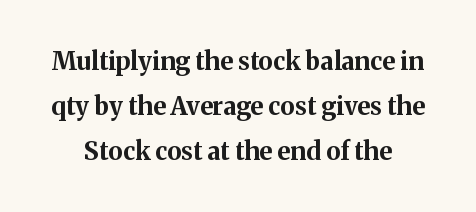
{"italic": "no", "bold": "yes", "underline": "no", "line_spacing_ratio": 1.8, "letter_spacing": "normal", "letter_spacing_em": 0.0, "glyph_px": 25}
